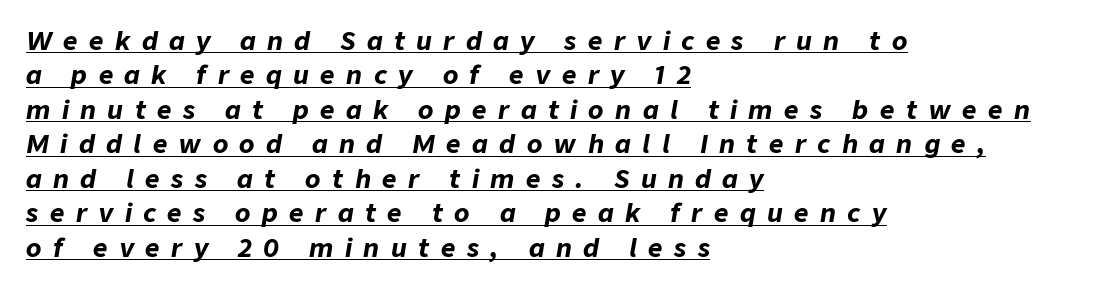
The image shows 25 px bold type, italic (leaning right); set left-aligned, normal line spacing (1.38x), unusually wide letter spacing (+0.46 em), underlined.
